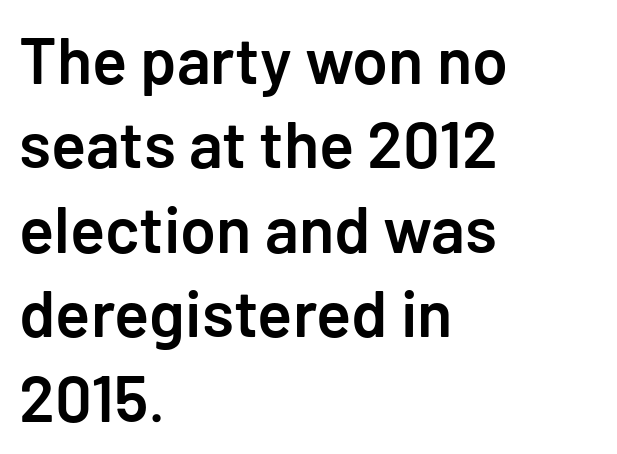
Q: Is the text bold? A: Semi-bold.
Q: Is the text italic (slanted)? A: No, it is upright.
Q: Is the typeface a serif or a sans-serif typeface? A: Sans-serif.
Q: Is the text underlined? A: No.
Q: How is the paragraph aligned? A: Left-aligned.
Q: Is the spacing between letters normal or unusually wide? A: Normal.
Q: Is the spacing between lines tight, normal or loose? A: Normal.
Q: Width (condensed, normal, or wide)? A: Normal.
Q: Stroke contrast? A: Low.
Q: x-height? A: Medium.
